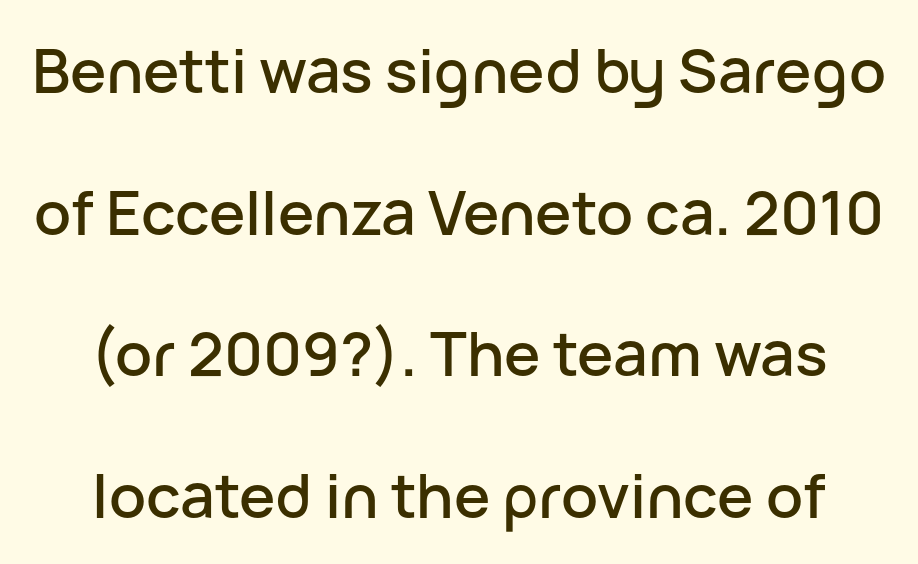
{"serif": "no", "italic": "no", "width": "normal", "stroke_contrast": "low", "x_height": "medium", "monospaced": "no", "underline": "no", "line_spacing": "loose", "line_spacing_ratio": 2.32, "letter_spacing": "normal", "letter_spacing_em": 0.0, "glyph_px": 61}
